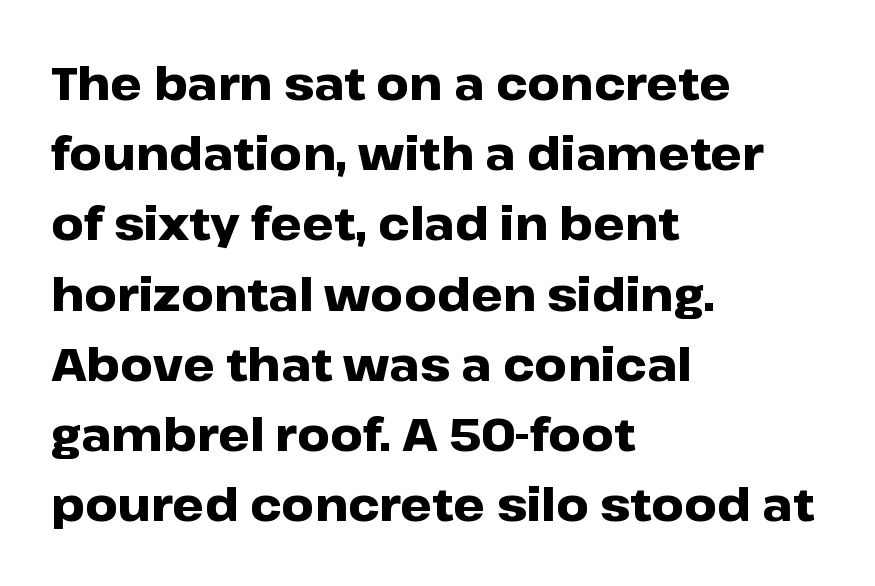
Q: Is the text bold? A: Yes.
Q: Is the text italic (slanted)? A: No, it is upright.
Q: Is the typeface a serif or a sans-serif typeface? A: Sans-serif.
Q: Is the text underlined? A: No.
Q: How is the paragraph aligned? A: Left-aligned.
Q: Is the spacing between letters normal or unusually wide? A: Normal.
Q: Is the spacing between lines tight, normal or loose? A: Normal.
Q: Width (condensed, normal, or wide)? A: Wide.
Q: Stroke contrast? A: Low.
Q: x-height? A: Medium.
Q: Monospaced? A: No.
